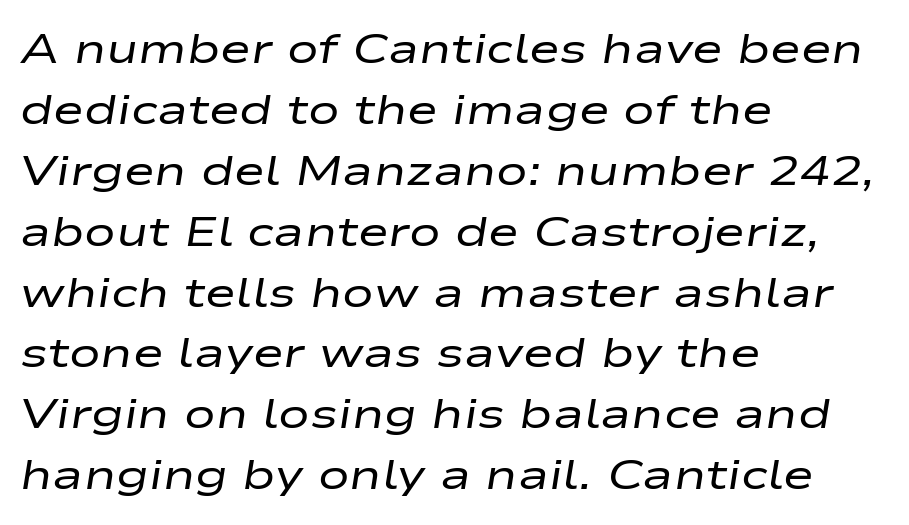
Q: Is the text bold? A: No.
Q: Is the text italic (slanted)? A: Yes, it leans right by about 9 degrees.
Q: Is the text underlined? A: No.
Q: How is the paragraph aligned? A: Left-aligned.
Q: Is the spacing between letters normal or unusually wide? A: Normal.
Q: Is the spacing between lines tight, normal or loose? A: Normal.
Q: Width (condensed, normal, or wide)? A: Wide.
Q: Stroke contrast? A: Low.
Q: x-height? A: Medium.
Q: Monospaced? A: No.
